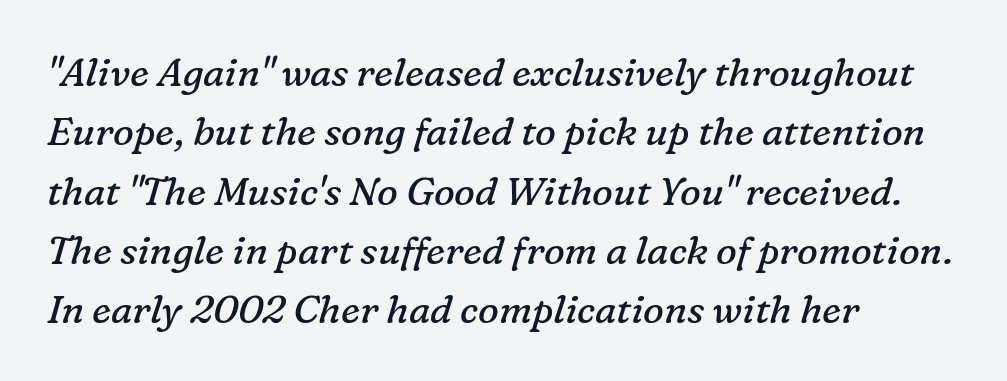
Decoration check: the copy has no underline. Caption: multi-line text, flush left, ragged right. This rendering leaves character spacing at its baseline value. Notice how descenders clear the ascenders below comfortably — that's standard leading. Emphasis-style slanted type is in use.
